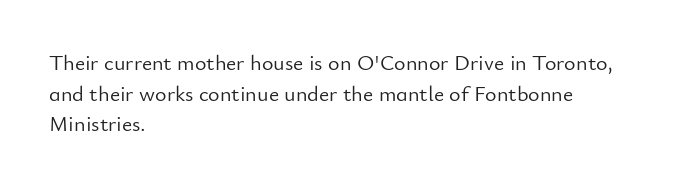
Q: Is the text bold? A: No.
Q: Is the text italic (slanted)? A: No, it is upright.
Q: Is the text underlined? A: No.
Q: How is the paragraph aligned? A: Left-aligned.
Q: Is the spacing between letters normal or unusually wide? A: Normal.
Q: Is the spacing between lines tight, normal or loose? A: Normal.
